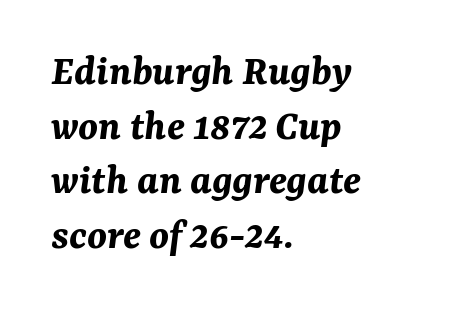
It's the slanting kind of type. Here the designer chose a conventional face with non-uniform glyph widths. The typesetter chose a ragged-right arrangement here. Look at the tracking — it's just the regular setting, nothing added. Every letter is thick-stroked: bold, no question.
